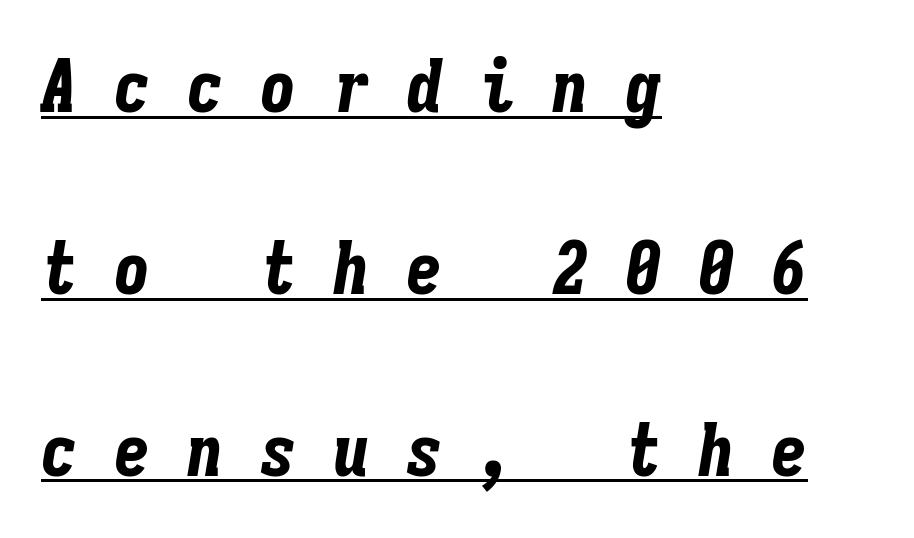
This rendering uses left alignment, leaving the right contour irregular. Decoration check: the copy is underlined. This sample trades compactness for vertical openness between lines. The passage shown is typed in a monospace face where columns stay perfectly aligned. Look at the tracking — it's clearly loosened, letters drifting apart.
